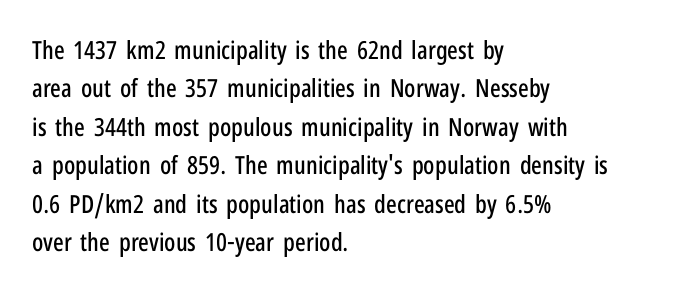
These lines stack with their left ends in a neat column. This is the regular roman posture of the typeface. Leading matches the norm, producing a regular column. No extra tracking has been applied to these lines. Type without underlining.
